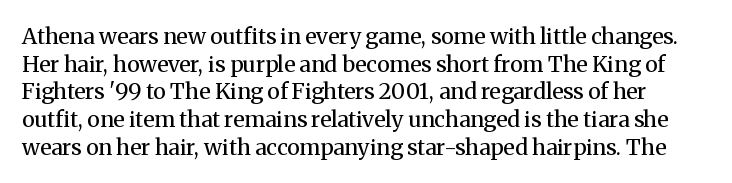
{"italic": "no", "bold": "no", "underline": "no", "line_spacing": "normal", "line_spacing_ratio": 1.26, "letter_spacing": "normal", "letter_spacing_em": 0.0, "glyph_px": 22}
